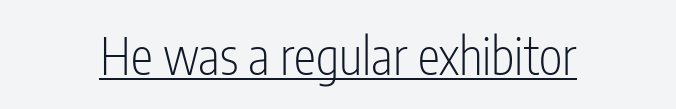
The image shows 50 px light, condensed sans-serif type, upright; set normal letter spacing, underlined; low stroke contrast and a medium x-height.
